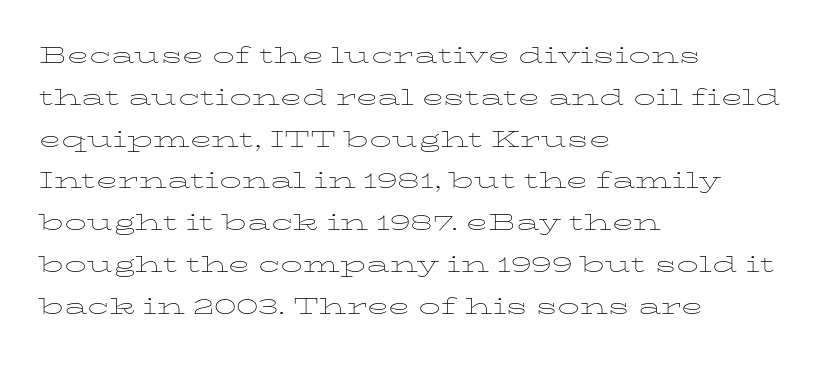
The image shows 29 px thin, wide type, upright; set left-aligned, normal line spacing (1.44x), normal letter spacing, not underlined; low stroke contrast and a medium x-height.
